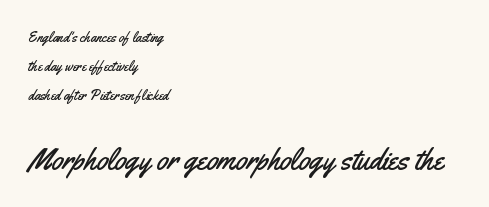
Default kerning and tracking; the words read as compact shapes. No feet cap the strokes, marking this as sans-serif type. The second block has been scaled up relative to the first. Spacing verdict: proportional, widths tailored to each character. Does the copy run flush right? No — it runs flush left.
